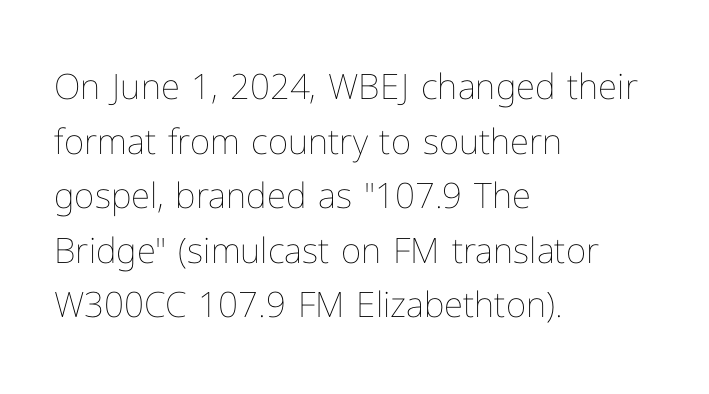
The image shows 35 px thin type, upright; set left-aligned, normal line spacing (1.56x), normal letter spacing, not underlined; low stroke contrast and a medium x-height.
